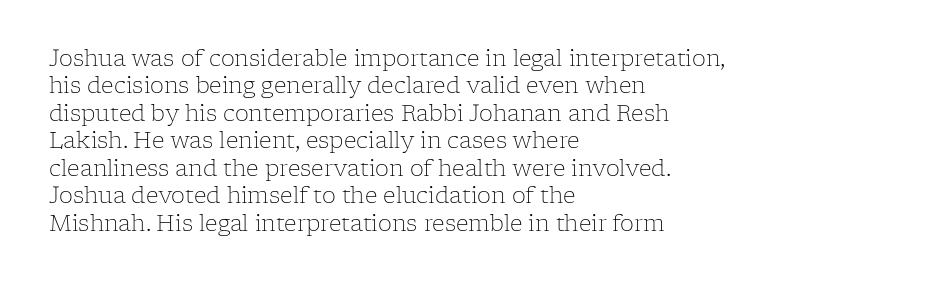
The image shows 22 px text type, upright; set left-aligned, normal line spacing (1.25x), normal letter spacing, not underlined.
